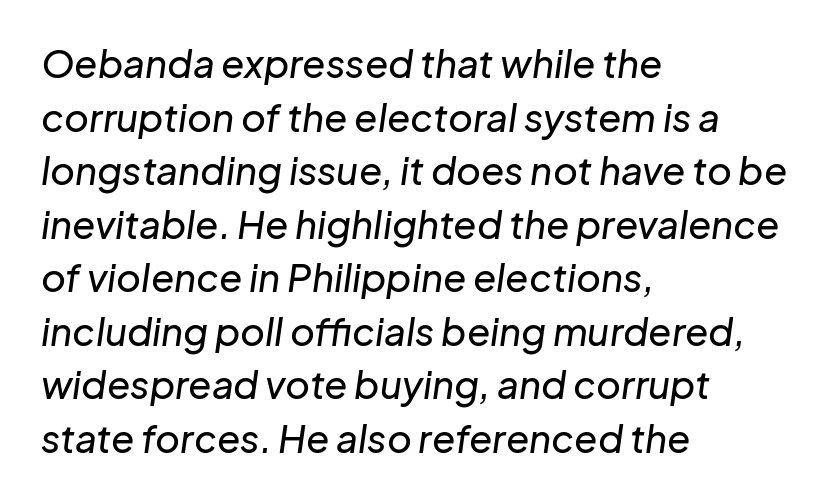
Q: Is the text italic (slanted)? A: Yes, it leans right by about 8 degrees.
Q: Is the text underlined? A: No.
Q: How is the paragraph aligned? A: Left-aligned.
Q: Is the spacing between letters normal or unusually wide? A: Normal.
Q: Is the spacing between lines tight, normal or loose? A: Normal.
Q: Width (condensed, normal, or wide)? A: Normal.
Q: Stroke contrast? A: Low.
Q: x-height? A: Medium.
Q: Monospaced? A: No.
